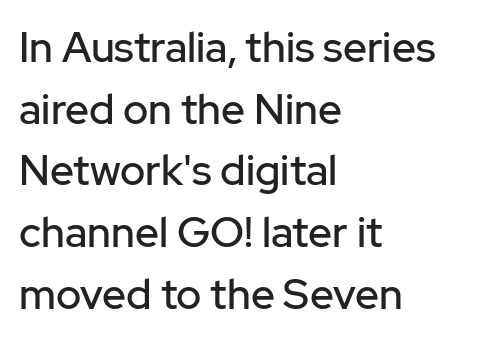
The image shows 42 px sans-serif type, upright; set left-aligned, normal line spacing (1.47x), normal letter spacing, not underlined; low stroke contrast and a medium x-height.
